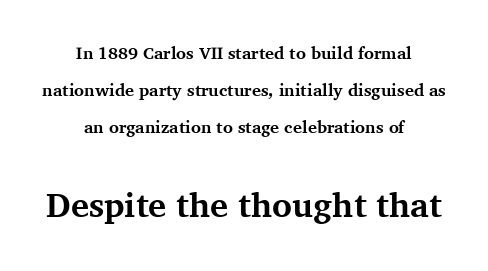
The image shows 34 px bold serif type, upright; set centered, loose line spacing (2.18x), normal letter spacing, not underlined; the second (bottom) block is 2.0x larger; medium stroke contrast and a medium x-height.
